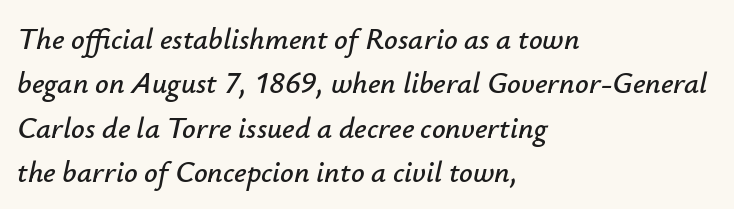
The image shows 30 px text type, italic (leaning right); set left-aligned, normal line spacing (1.48x), normal letter spacing, not underlined; low stroke contrast and a small x-height.
